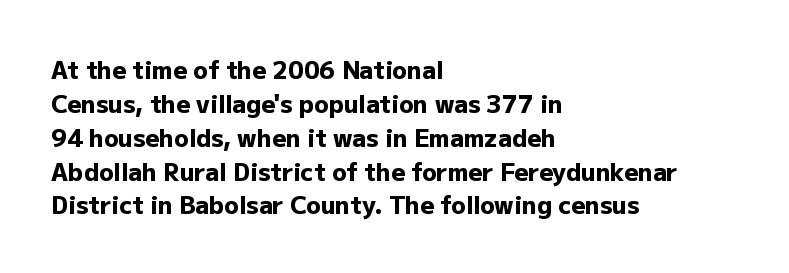
Check under the words: just untouched page. The lettering stays uniformly vertical, giving the passage a roman look. Does the weight exceed regular? Yes, all the way to bold. Leading: standard.
